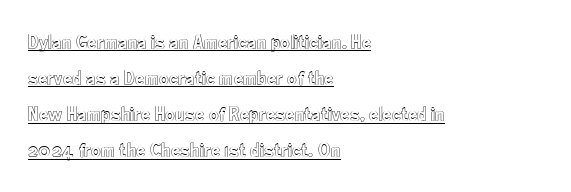
Has an underline been added? It has. A classic flush-left, rag-right setting is used for this passage. Look at the tracking — it's just the regular setting, nothing added. The specimen reads as upright at a glance.
